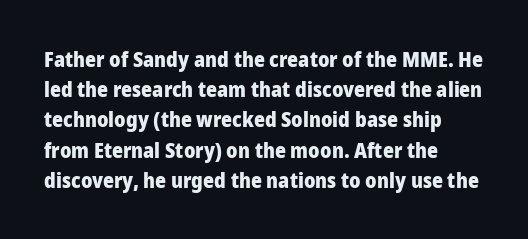
{"italic": "no", "bold": "yes", "underline": "no", "align": "left", "line_spacing": "normal", "line_spacing_ratio": 1.44, "letter_spacing": "normal", "letter_spacing_em": 0.0, "glyph_px": 21}
